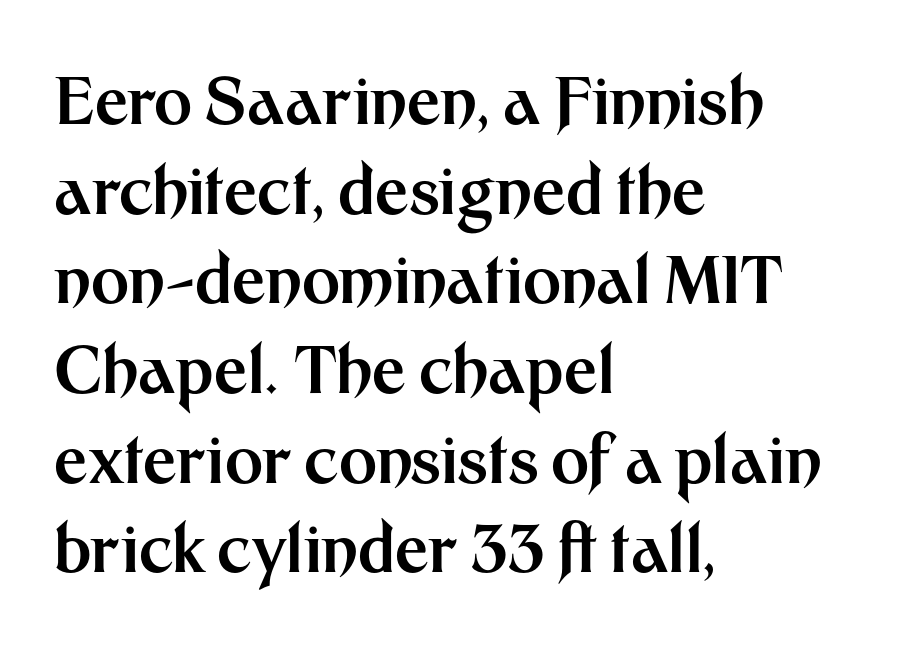
Q: Is the text bold? A: Yes.
Q: Is the text italic (slanted)? A: No, it is upright.
Q: Is the typeface a serif or a sans-serif typeface? A: Sans-serif.
Q: Is the text underlined? A: No.
Q: How is the paragraph aligned? A: Left-aligned.
Q: Is the spacing between letters normal or unusually wide? A: Normal.
Q: Is the spacing between lines tight, normal or loose? A: Normal.
Q: Width (condensed, normal, or wide)? A: Normal.
Q: Stroke contrast? A: Medium.
Q: x-height? A: Medium.
Q: Monospaced? A: No.
